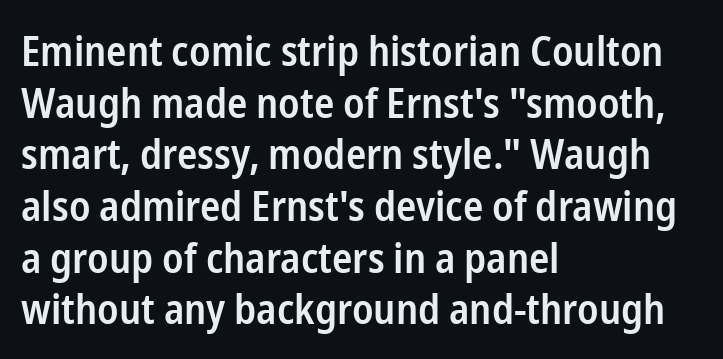
Q: Is the text bold? A: Semi-bold.
Q: Is the text italic (slanted)? A: No, it is upright.
Q: Is the typeface a serif or a sans-serif typeface? A: Sans-serif.
Q: Is the text underlined? A: No.
Q: How is the paragraph aligned? A: Left-aligned.
Q: Is the spacing between letters normal or unusually wide? A: Normal.
Q: Width (condensed, normal, or wide)? A: Condensed.
Q: Stroke contrast? A: Low.
Q: x-height? A: Medium.
Q: Monospaced? A: No.
